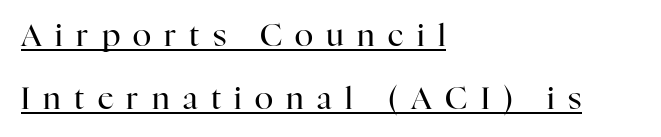
The image shows 31 px regular-weight serif type, upright; set left-aligned, loose line spacing (2.03x), unusually wide letter spacing (+0.43 em), underlined; high stroke contrast and a medium x-height.
